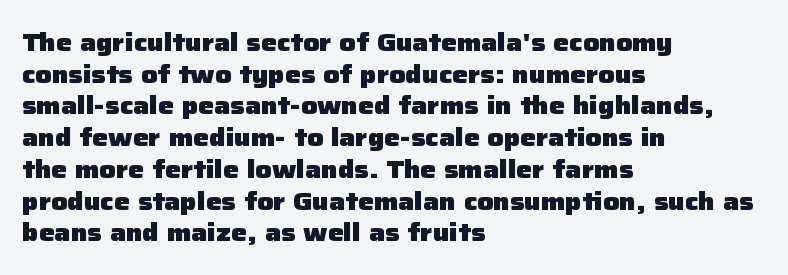
Short and long lines alike share a common starting point at left. The vertical gap from one line to the next is medium. Does the lettering tilt? It doesn't — this is upright. Underline: absent. The tracking reads as untouched default to a designer's eye. Chunky letters — that's bold for sure.
